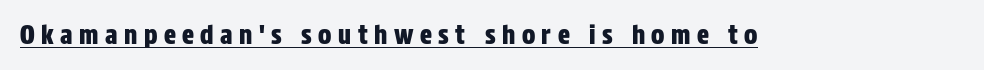
{"italic": "no", "underline": "yes", "letter_spacing": "wide", "letter_spacing_em": 0.26, "glyph_px": 25}
